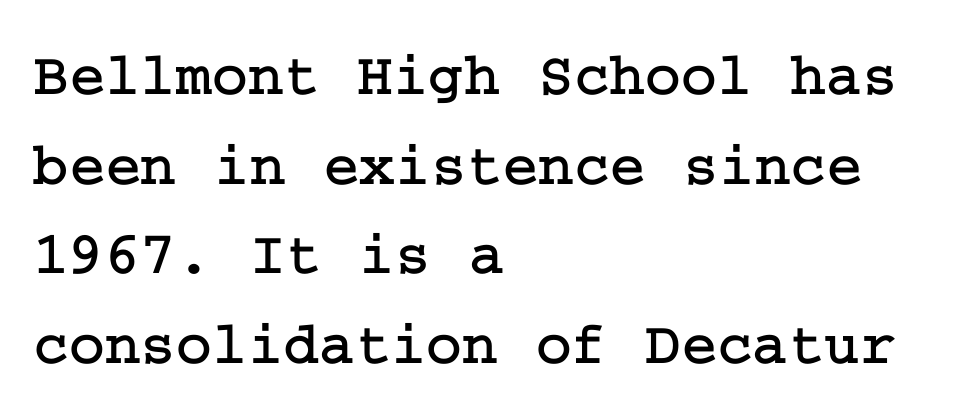
{"serif": "yes", "italic": "no", "width": "normal", "stroke_contrast": "low", "x_height": "medium", "underline": "no", "align": "left", "line_spacing": "normal", "line_spacing_ratio": 1.47, "letter_spacing": "normal", "letter_spacing_em": 0.0, "glyph_px": 61}
